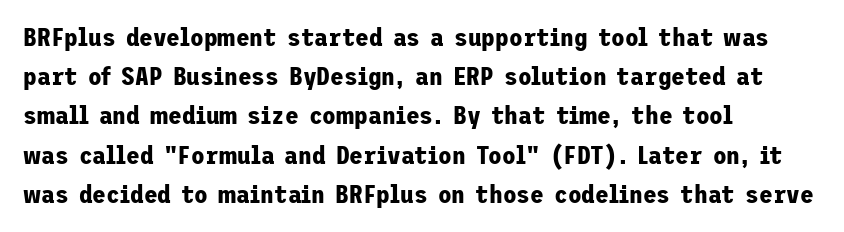
{"italic": "no", "bold": "yes", "underline": "no", "align": "left", "line_spacing": "normal", "line_spacing_ratio": 1.57, "letter_spacing": "normal", "letter_spacing_em": 0.0, "glyph_px": 25}
